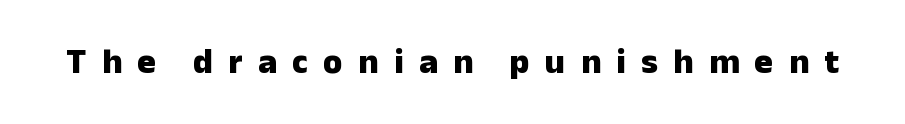
Q: Is the text bold? A: Yes.
Q: Is the text italic (slanted)? A: No, it is upright.
Q: Is the typeface a serif or a sans-serif typeface? A: Sans-serif.
Q: Is the text underlined? A: No.
Q: Is the spacing between letters normal or unusually wide? A: Unusually wide.
Q: Width (condensed, normal, or wide)? A: Normal.
Q: Stroke contrast? A: Low.
Q: x-height? A: Medium.
Q: Monospaced? A: No.
